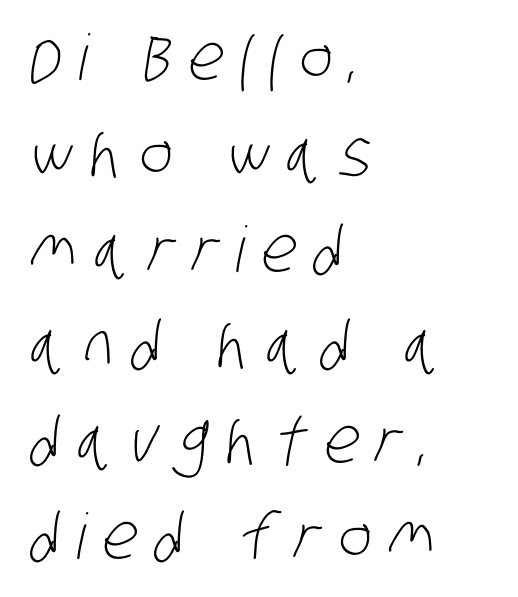
The image shows 63 px light, condensed sans-serif type; set left-aligned, normal line spacing (1.52x), unusually wide letter spacing (+0.28 em), not underlined; low stroke contrast and a large x-height.
